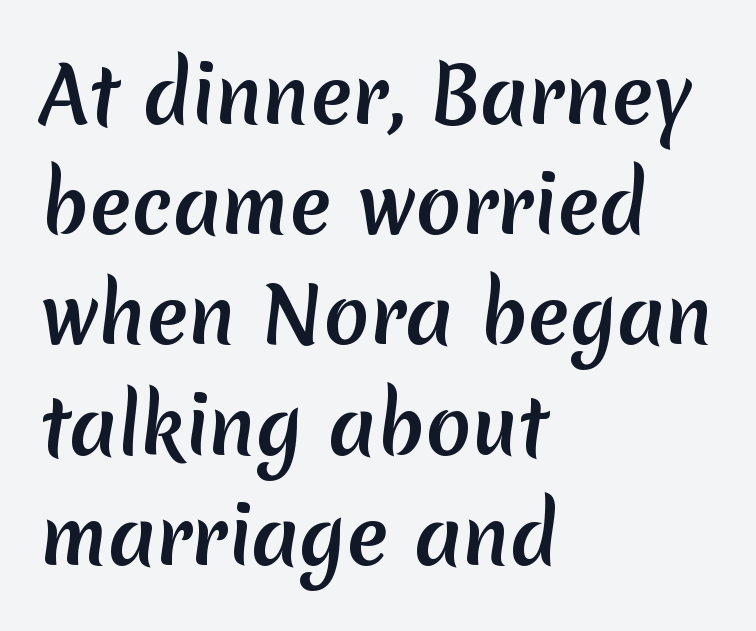
{"serif": "no", "width": "normal", "stroke_contrast": "medium", "x_height": "medium", "monospaced": "no", "underline": "no", "align": "left", "line_spacing": "normal", "line_spacing_ratio": 1.45, "letter_spacing": "normal", "letter_spacing_em": 0.0, "glyph_px": 76}
